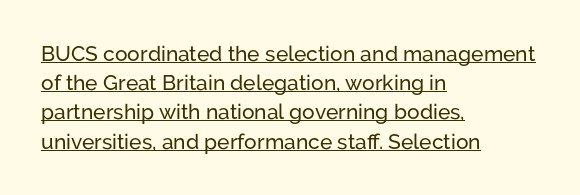
{"italic": "no", "underline": "yes", "align": "left", "line_spacing": "normal", "line_spacing_ratio": 1.39, "letter_spacing": "normal", "letter_spacing_em": 0.0, "glyph_px": 21}
